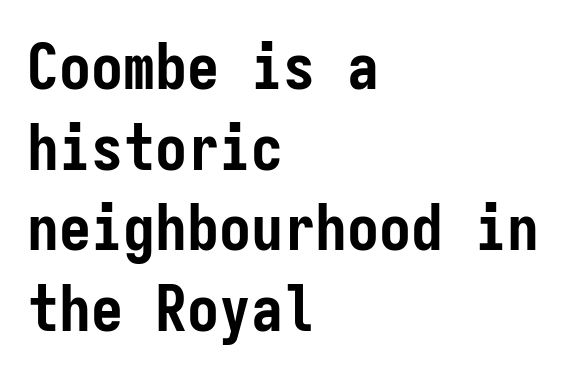
The block of text has a typical density, with ordinary space between rows. The passage shown is typeset with a sans-serif family. The passage is arranged the way most books set body copy — flush left. Does the lettering tilt? It doesn't — this is upright.
